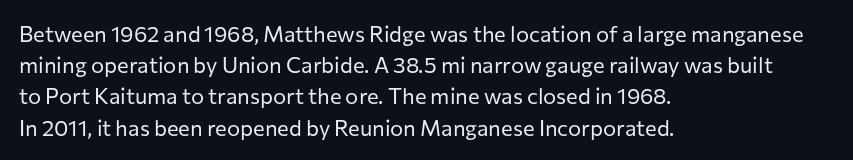
{"italic": "no", "bold": "no", "underline": "no", "align": "left", "line_spacing": "normal", "line_spacing_ratio": 1.42, "letter_spacing": "normal", "letter_spacing_em": 0.0, "glyph_px": 22}
